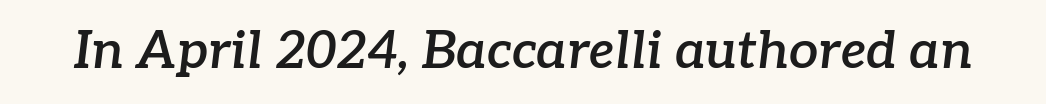
The image shows 52 px semibold serif type, italic (leaning right); set normal letter spacing, not underlined; low stroke contrast and a medium x-height.
